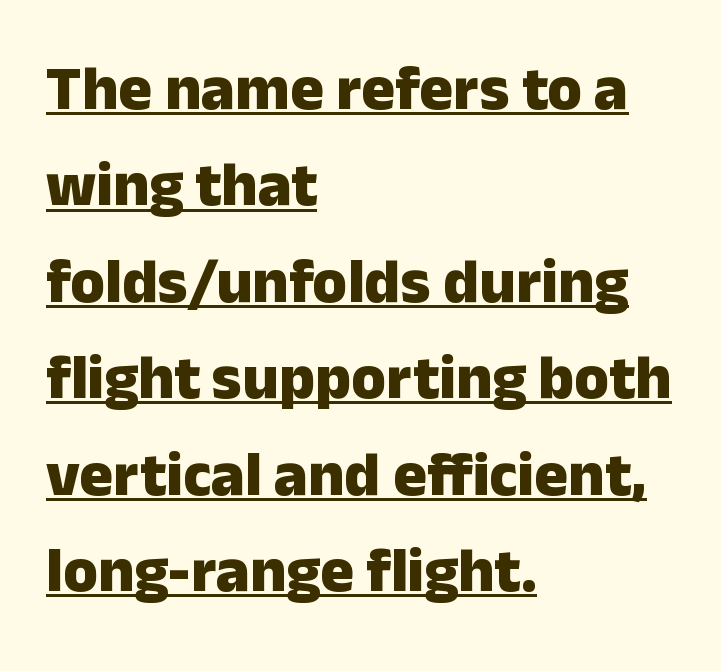
The sample's only ornament is a line tracing under the words. Compared with typical body copy, the letter spacing here is the same. Typographic density is high because the face is bold. Regarding leading, the lines here are spaced in the standard way. Italic: no, the glyphs are upright roman.
